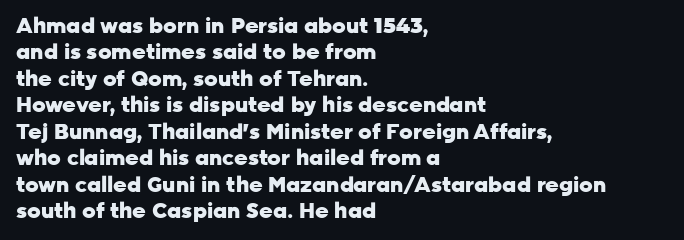
Q: Is the text bold? A: Yes.
Q: Is the text italic (slanted)? A: No, it is upright.
Q: Is the text underlined? A: No.
Q: How is the paragraph aligned? A: Left-aligned.
Q: Is the spacing between letters normal or unusually wide? A: Normal.
Q: Is the spacing between lines tight, normal or loose? A: Normal.
